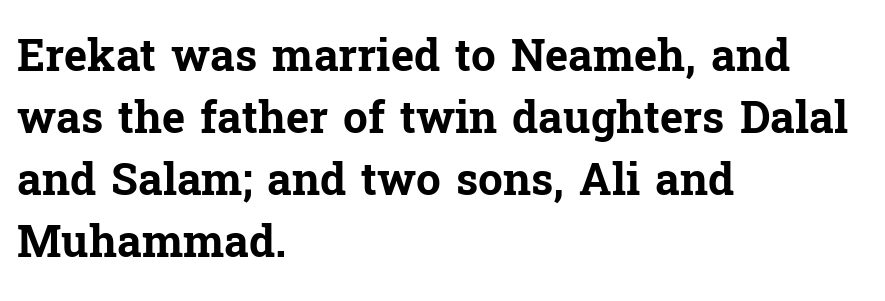
Note the varied advance widths — an 'i' is clearly narrower than an 'm'. All the whitespace from short lines collects on the right. Look at the bottom of the vertical strokes: they flare into serifs here. The words here are not underlined. What weight is shown? A full bold with thick strokes.
